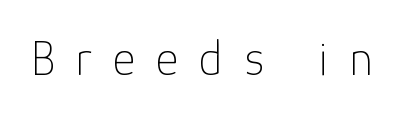
The image shows 49 px thin sans-serif type, upright; set unusually wide letter spacing (+0.43 em), not underlined; low stroke contrast and a medium x-height.
